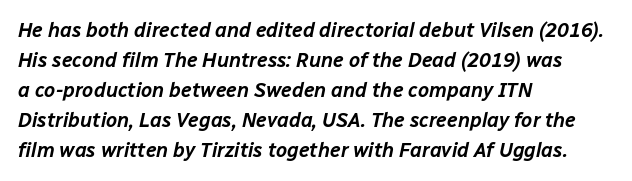
{"italic": "yes", "lean": "right", "slant_degrees": 12, "underline": "no", "align": "left", "line_spacing": "normal", "line_spacing_ratio": 1.5, "letter_spacing": "normal", "letter_spacing_em": 0.0, "glyph_px": 20}
